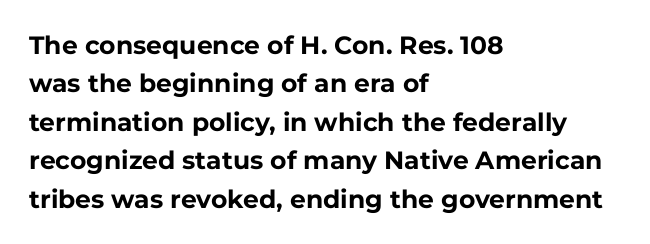
The image shows 25 px bold type, upright; set left-aligned, normal line spacing (1.54x), normal letter spacing, not underlined.
